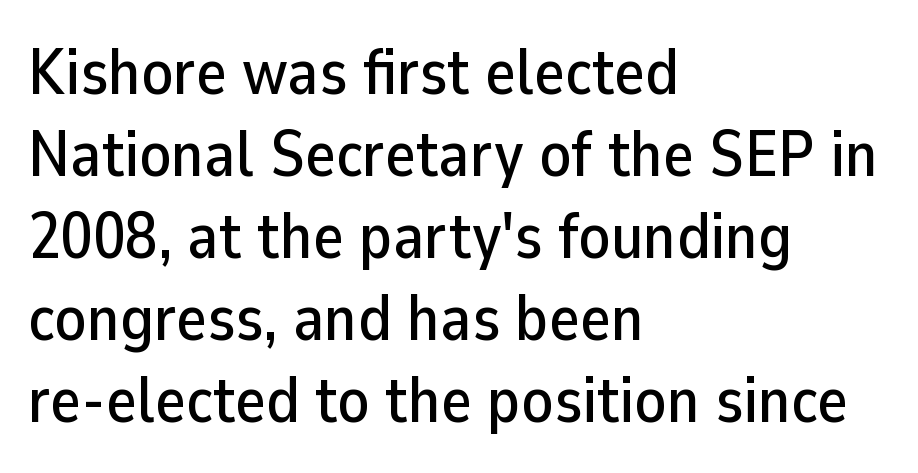
The image shows 65 px sans-serif type, upright; set left-aligned, normal line spacing (1.26x), normal letter spacing, not underlined; low stroke contrast and a medium x-height.
